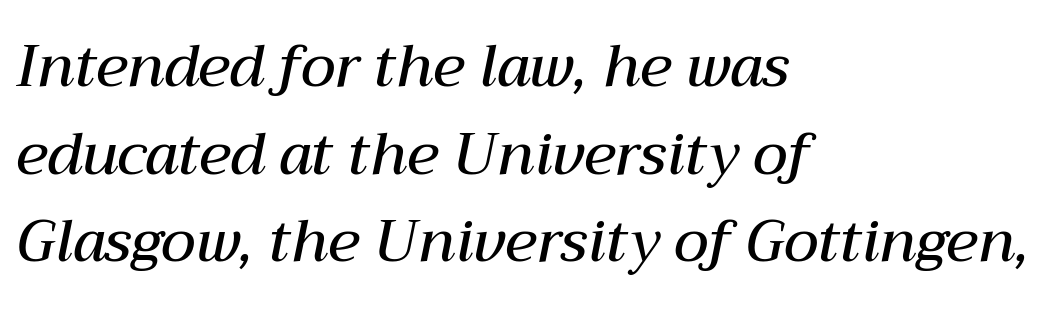
Q: Is the text bold? A: Semi-bold.
Q: Is the text italic (slanted)? A: Yes, it leans right by about 12 degrees.
Q: Is the text underlined? A: No.
Q: How is the paragraph aligned? A: Left-aligned.
Q: Is the spacing between letters normal or unusually wide? A: Normal.
Q: Is the spacing between lines tight, normal or loose? A: Normal.
Q: Width (condensed, normal, or wide)? A: Normal.
Q: Stroke contrast? A: Medium.
Q: x-height? A: Medium.
Q: Monospaced? A: No.
